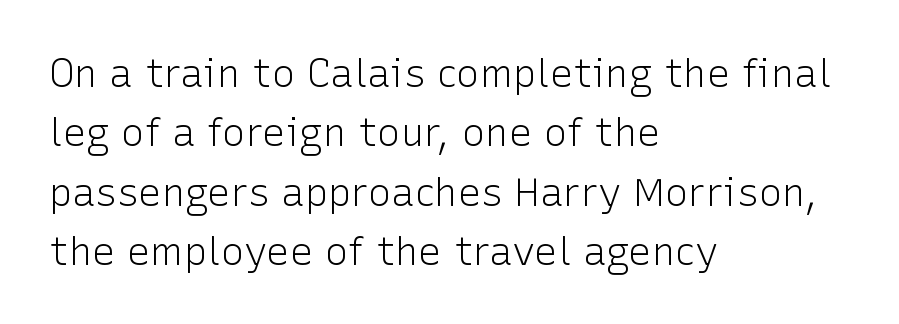
Serif or sans? Sans — the stroke terminals are bare. Does the lettering tilt? It doesn't — this is upright. The strip under each line holds only bare page. The strokes carry an ordinary text weight at most. Words appear dense and cohesive because spacing is normal.
